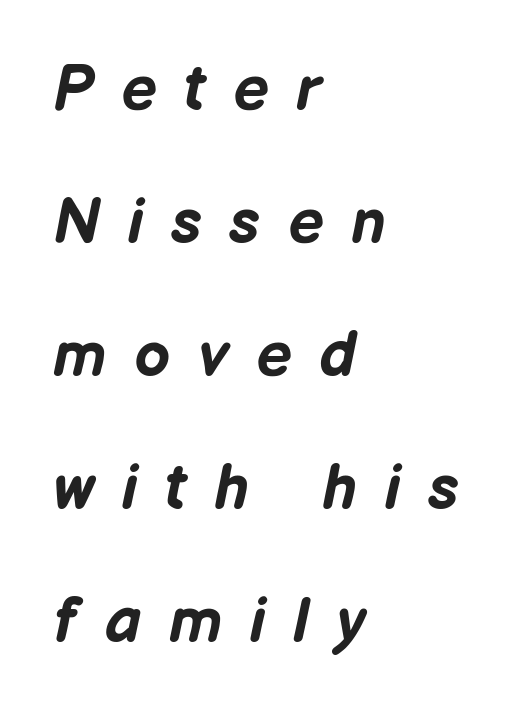
Each letter keeps its own natural width here, so spacing adapts to shape. Glance below the letters and you will spot only blank space. The typesetter chose a ragged-right arrangement here. These lines have a slow, spaced-out rhythm from letter to letter. The rendering applies a slant to the glyphs. Is the type bold? Yes — the strokes are clearly thick and heavy.
